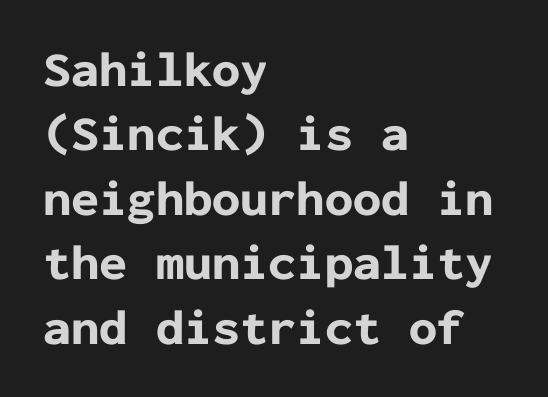
The letters sit at their default tracking, neither squeezed nor spread. The paragraph has a hard left edge and a soft right edge. Does the leading feel generous? No, just average. Tall strokes in this sample are plumb rather than angled.
